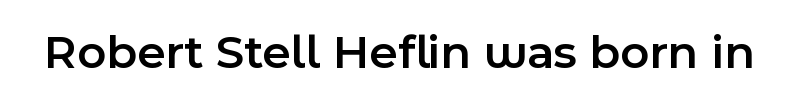
Is the letter spacing exaggerated? No — it looks like the ordinary default. The specimen reads as upright at a glance. Notice the strokes are somewhat thickened but not fully heavy: this is a semibold. Varying glyph widths throughout — classic text-font behaviour.
